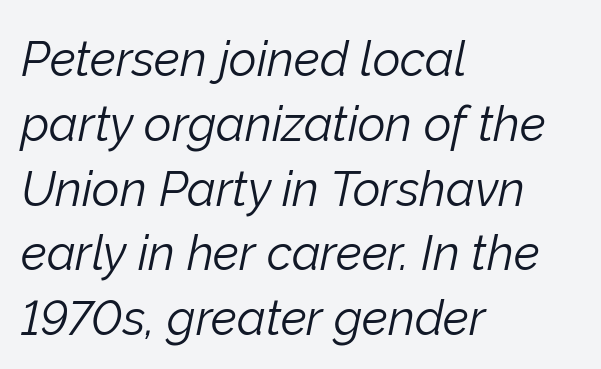
Q: Is the text bold? A: No.
Q: Is the text italic (slanted)? A: Yes, it leans right by about 12 degrees.
Q: Is the text underlined? A: No.
Q: How is the paragraph aligned? A: Left-aligned.
Q: Is the spacing between letters normal or unusually wide? A: Normal.
Q: Is the spacing between lines tight, normal or loose? A: Normal.
Q: Width (condensed, normal, or wide)? A: Normal.
Q: Stroke contrast? A: Low.
Q: x-height? A: Medium.
Q: Monospaced? A: No.
